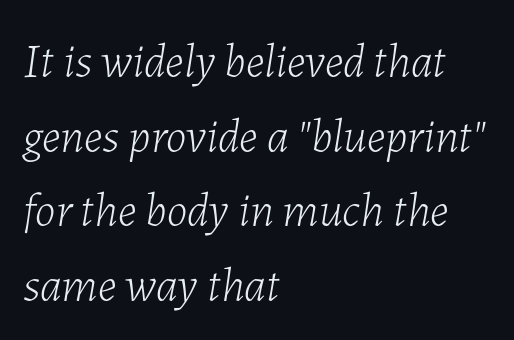
Weight class: somewhere from thin through regular. The strip under each line holds only bare page. Slant detected: the letters are inclined. You could not count columns in this text — the font is proportionally spaced. What's the leading like? Ordinary, nothing unusual. The setting favours the left margin, as ordinary paragraphs usually do.
